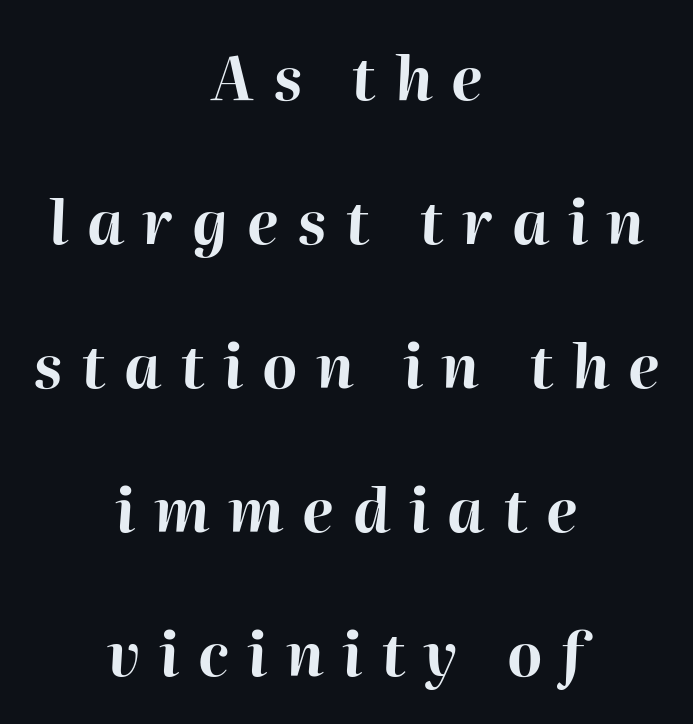
The image shows 60 px bold type, italic (leaning right); set centered, loose line spacing (2.4x), unusually wide letter spacing (+0.31 em), not underlined; high stroke contrast and a medium x-height.
